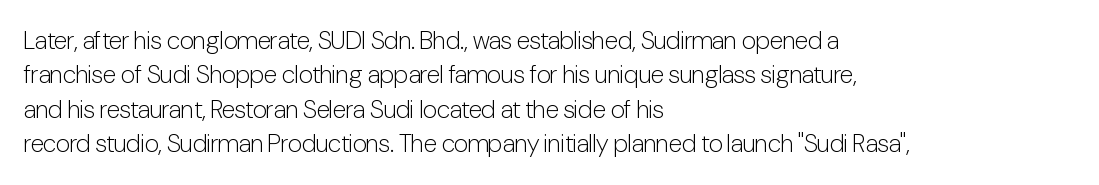
The image shows 25 px text type, upright; set left-aligned, normal line spacing (1.38x), normal letter spacing, not underlined.
